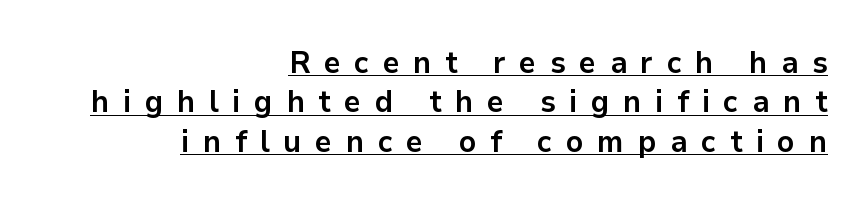
Q: Is the text bold? A: Yes.
Q: Is the text italic (slanted)? A: No, it is upright.
Q: Is the typeface a serif or a sans-serif typeface? A: Sans-serif.
Q: Is the text underlined? A: Yes.
Q: How is the paragraph aligned? A: Right-aligned.
Q: Is the spacing between letters normal or unusually wide? A: Unusually wide.
Q: Is the spacing between lines tight, normal or loose? A: Normal.
Q: Width (condensed, normal, or wide)? A: Normal.
Q: Stroke contrast? A: Low.
Q: x-height? A: Medium.
Q: Monospaced? A: No.
